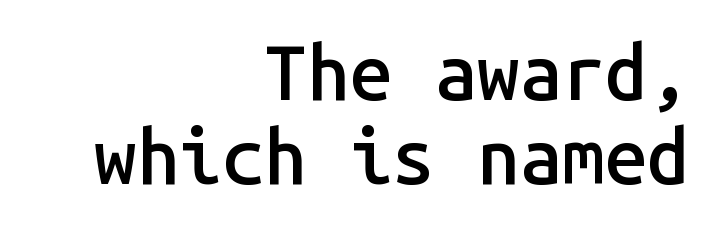
The image shows 76 px semibold sans-serif type, upright, monospaced; set right-aligned, tight line spacing (1.11x), normal letter spacing, not underlined; low stroke contrast and a medium x-height.
